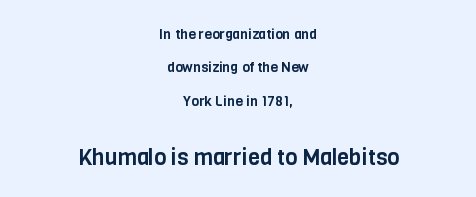
Q: Is the text italic (slanted)? A: No, it is upright.
Q: Is the text underlined? A: No.
Q: How is the paragraph aligned? A: Centered.
Q: Is the spacing between letters normal or unusually wide? A: Normal.
Q: Is the spacing between lines tight, normal or loose? A: Loose.
Q: Which block of text is set in a larger size, the first (top) or the second (bottom)? A: The second (bottom) one.
